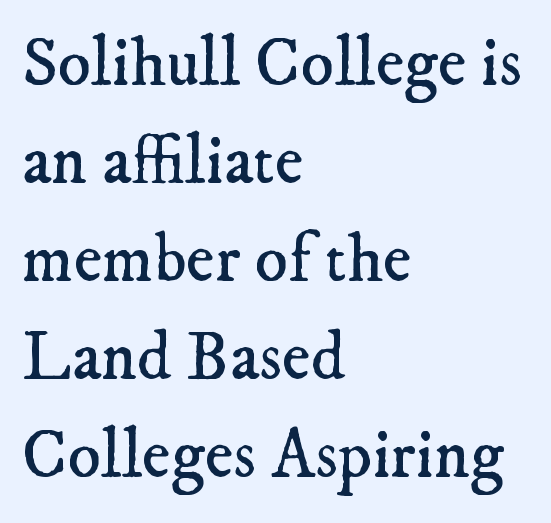
The image shows 69 px regular-weight serif type; set left-aligned, normal line spacing (1.42x), normal letter spacing, not underlined; low stroke contrast and a small x-height.
